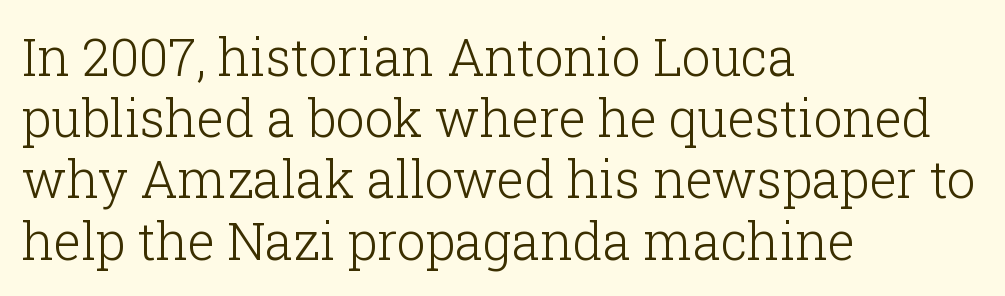
The letters stand straight up with perfectly vertical stems. A typesetter would label this face a serif. A light-to-regular cut is what we see here. Teacher's note: observe the even left margin — that is flush-left alignment.
